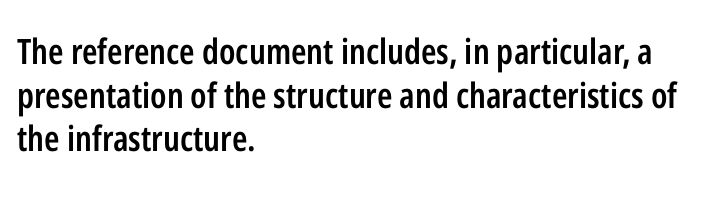
{"serif": "no", "italic": "no", "bold": "semi", "weight": "semibold", "width": "condensed", "stroke_contrast": "low", "x_height": "medium", "monospaced": "no", "underline": "no", "align": "left", "line_spacing": "normal", "line_spacing_ratio": 1.25, "letter_spacing": "normal", "letter_spacing_em": 0.0, "glyph_px": 35}
